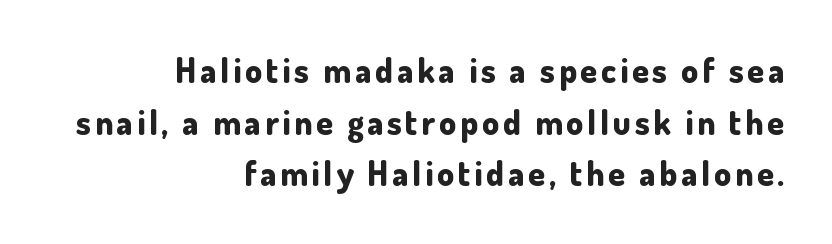
Evenly set lines give the paragraph a standard silhouette. The characters look thick and weighty, a clear bold. Plain, unruled lines of type. Italic: no, the glyphs are upright roman. Font category for this specimen: sans-serif.
